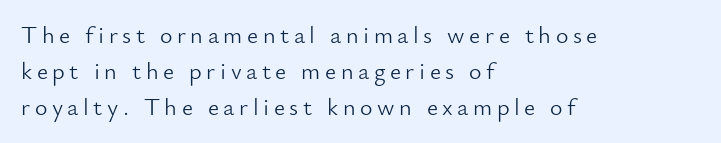
The image shows 24 px text type, upright; set left-aligned, normal line spacing (1.49x), not underlined.
